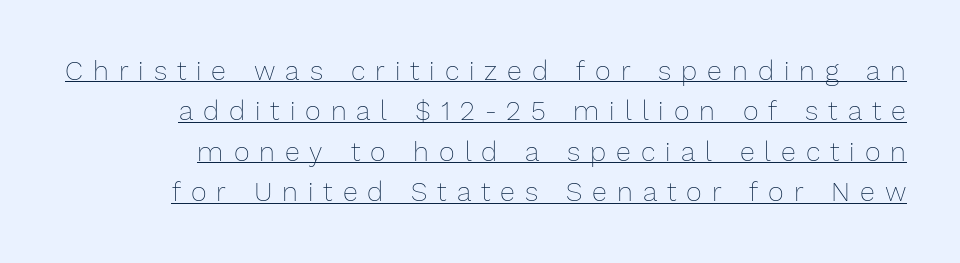
The image shows 27 px text type, upright; set normal line spacing (1.5x), unusually wide letter spacing (+0.37 em), underlined.
